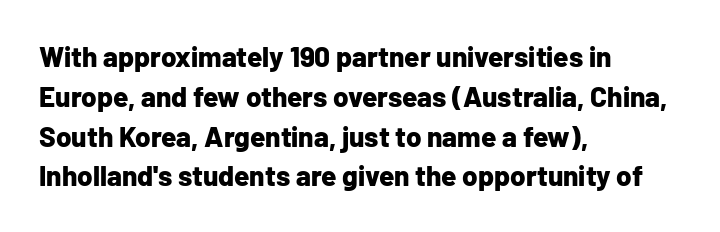
{"serif": "no", "italic": "no", "bold": "yes", "weight": "bold", "width": "normal", "stroke_contrast": "low", "x_height": "medium", "monospaced": "no", "underline": "no", "align": "left", "line_spacing": "normal", "line_spacing_ratio": 1.42, "letter_spacing": "normal", "letter_spacing_em": 0.0, "glyph_px": 28}
